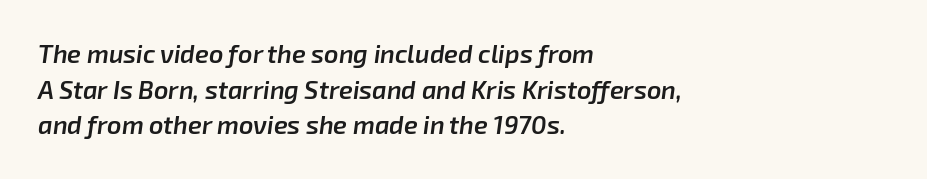
{"italic": "yes", "lean": "right", "slant_degrees": 8, "bold": "semi", "underline": "no", "align": "left", "line_spacing": "normal", "line_spacing_ratio": 1.43, "letter_spacing": "normal", "letter_spacing_em": 0.0, "glyph_px": 25}
